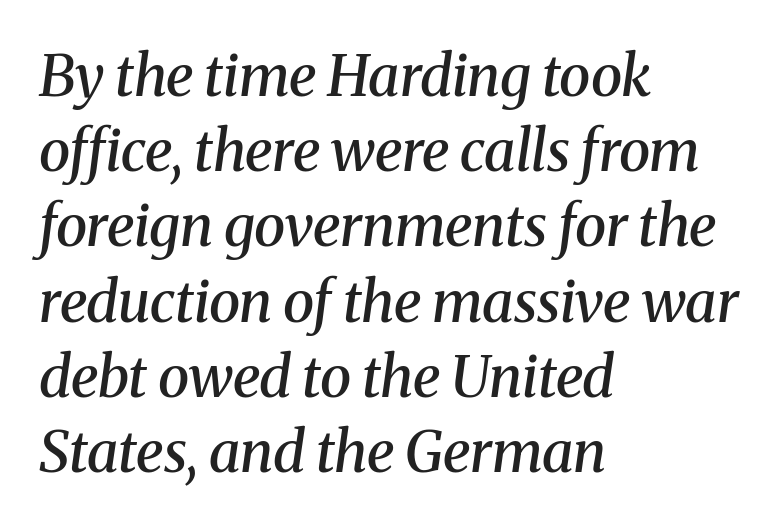
The image shows 57 px semibold serif type, italic (leaning right); set left-aligned, normal line spacing (1.32x), normal letter spacing, not underlined; medium stroke contrast and a medium x-height.
